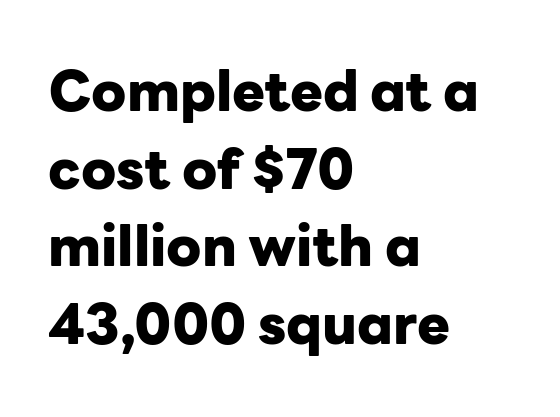
Here the glyphs are tracked normally, forming tight word shapes. Tall strokes in this sample are plumb rather than angled. You could not count columns in this text — the font is proportionally spaced. Typesetter's note: full bold, strokes at maximum text heaviness. In terms of leading, this rendering sits right in the middle.
